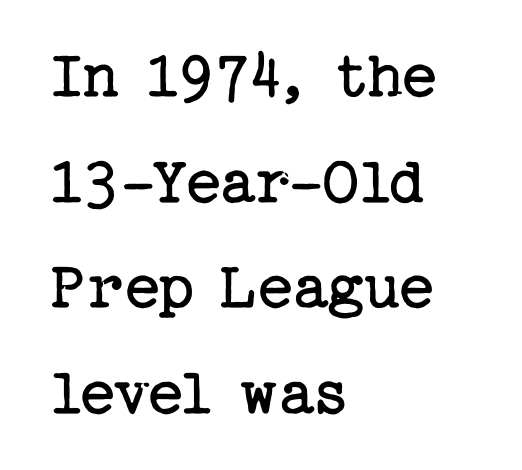
One-word summary of the alignment: left. The tracking reads as untouched default to a designer's eye. Compared with typical paragraphs, the rows here are spaced about the same. Small tapered or slab feet sit at the stroke ends, so this counts as serif.
